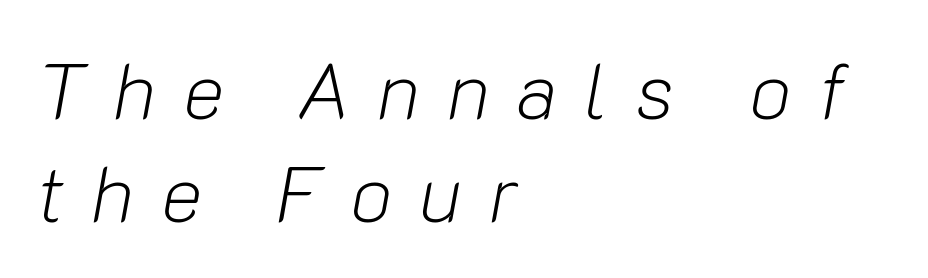
{"italic": "yes", "lean": "right", "slant_degrees": 10, "bold": "no", "weight": "light", "width": "normal", "stroke_contrast": "low", "x_height": "medium", "monospaced": "no", "underline": "no", "align": "left", "line_spacing": "normal", "line_spacing_ratio": 1.3, "letter_spacing": "wide", "letter_spacing_em": 0.34, "glyph_px": 79}
